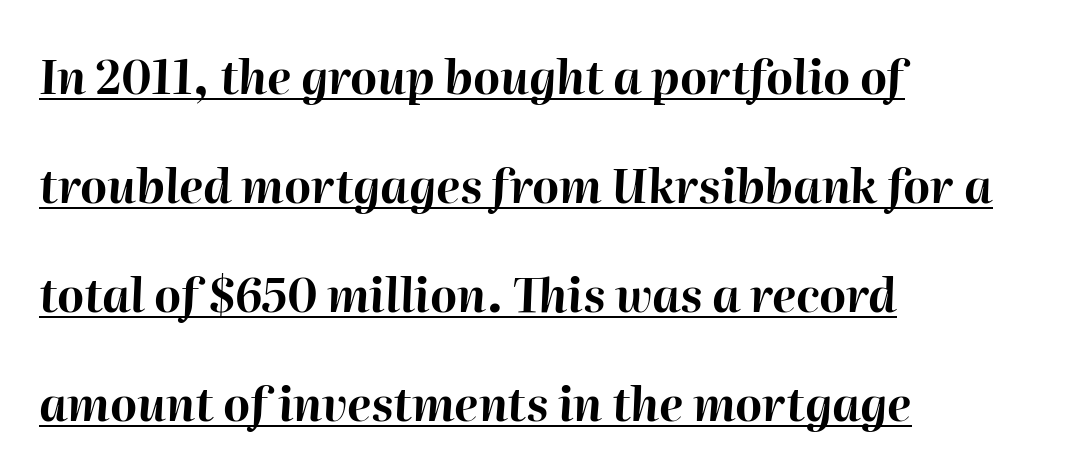
The image shows 46 px bold type, italic (leaning right); set left-aligned, loose line spacing (2.37x), normal letter spacing, underlined; high stroke contrast and a medium x-height.
